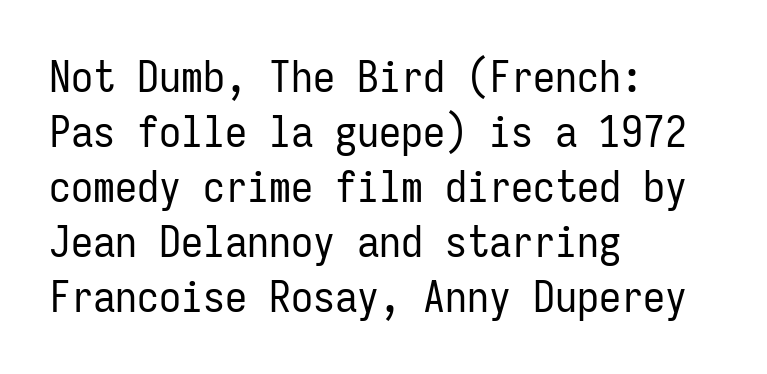
{"serif": "no", "italic": "no", "bold": "no", "weight": "regular", "width": "condensed", "stroke_contrast": "low", "x_height": "medium", "monospaced": "yes", "underline": "no", "align": "left", "line_spacing": "normal", "line_spacing_ratio": 1.25, "letter_spacing": "normal", "letter_spacing_em": 0.0, "glyph_px": 44}
